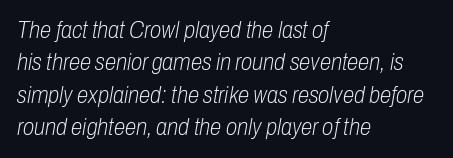
{"italic": "yes", "lean": "right", "slant_degrees": 10, "bold": "no", "underline": "no", "align": "left", "line_spacing": "normal", "line_spacing_ratio": 1.41, "letter_spacing": "normal", "letter_spacing_em": 0.0, "glyph_px": 23}
